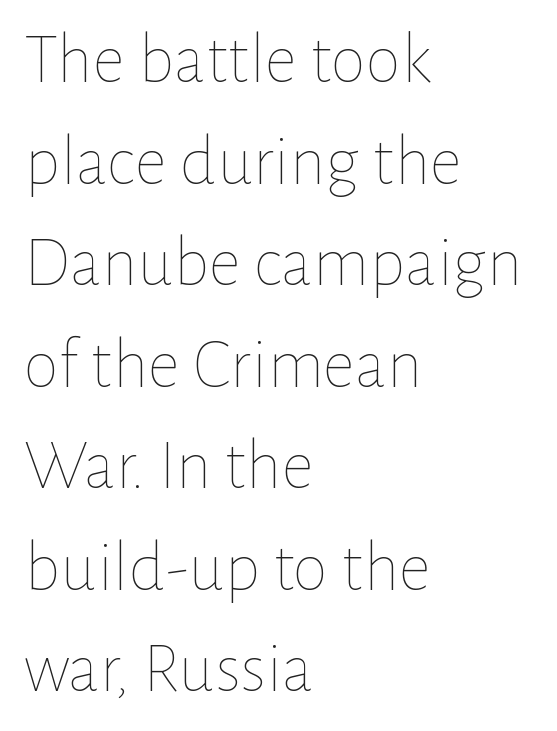
The image shows 72 px thin type, upright; set left-aligned, normal line spacing (1.41x), normal letter spacing, not underlined; low stroke contrast and a medium x-height.
